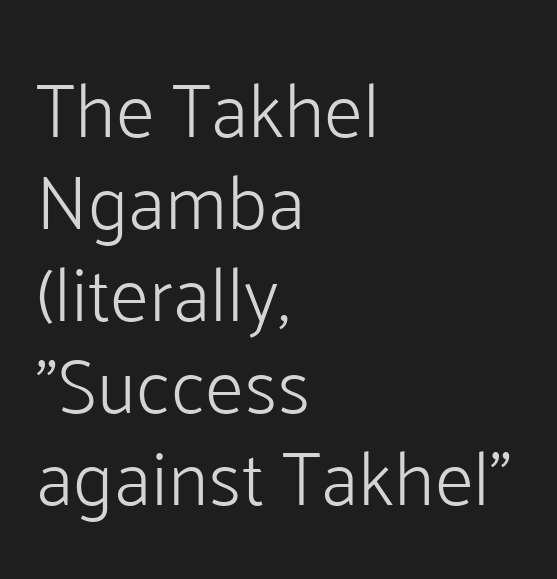
{"serif": "no", "italic": "no", "bold": "no", "weight": "light", "width": "normal", "stroke_contrast": "low", "x_height": "medium", "monospaced": "no", "underline": "no", "align": "left", "line_spacing_ratio": 1.21, "letter_spacing": "normal", "letter_spacing_em": 0.0, "glyph_px": 76}
